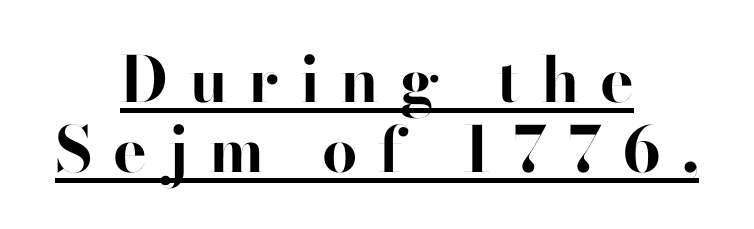
Q: Is the text bold? A: Yes.
Q: Is the text italic (slanted)? A: No, it is upright.
Q: Is the typeface a serif or a sans-serif typeface? A: Sans-serif.
Q: Is the text underlined? A: Yes.
Q: How is the paragraph aligned? A: Centered.
Q: Is the spacing between letters normal or unusually wide? A: Unusually wide.
Q: Is the spacing between lines tight, normal or loose? A: Tight.
Q: Width (condensed, normal, or wide)? A: Normal.
Q: Stroke contrast? A: High.
Q: x-height? A: Small.
Q: Monospaced? A: No.
